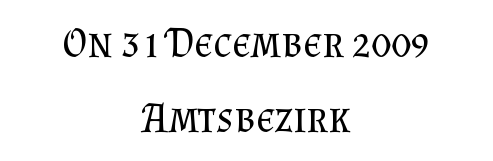
The image shows 42 px regular-weight serif type, upright; set centered, line spacing 1.79x, normal letter spacing, not underlined; medium stroke contrast and a small x-height.
